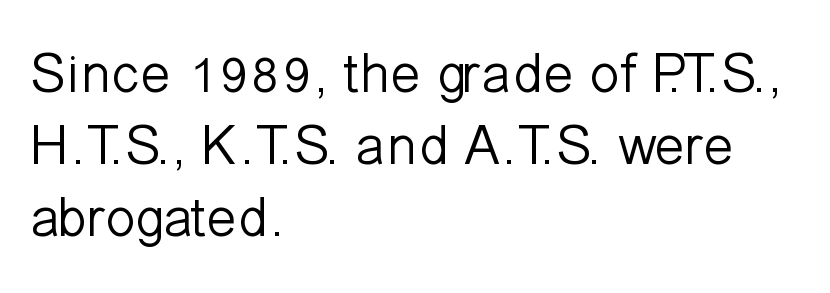
Just letters on the line, the space beneath them empty. The paragraph shown leans on its left margin. Each letter keeps its own natural width here, so spacing adapts to shape. Letter spacing: default. One glance says typical: line gaps are just what's usual.
